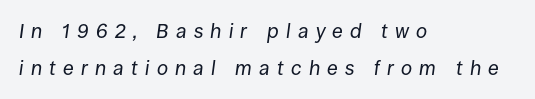
{"italic": "yes", "lean": "right", "slant_degrees": 8, "bold": "no", "underline": "no", "align": "left", "line_spacing_ratio": 1.83, "letter_spacing": "wide", "letter_spacing_em": 0.36, "glyph_px": 20}
